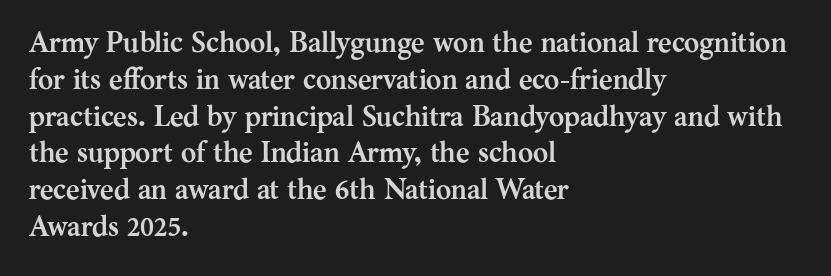
Designer's note — italics off, roman on. Line starts are locked; line ends wander. Leading: standard. The letters are bold, with thick, heavy strokes.
